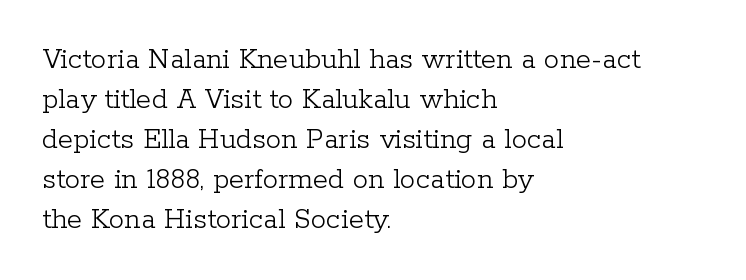
This sample has the flowing, uneven cadence of proportional lettering. The typeface chosen for these lines features serifs. This sample uses an upright cut, with every glyph sitting square on the baseline. Any mark beneath the type? The region is blank.
